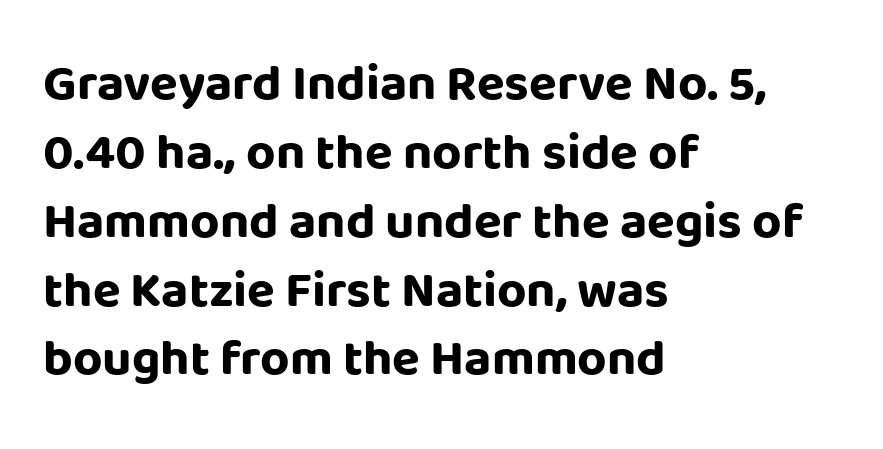
Q: Is the text bold? A: Yes.
Q: Is the text italic (slanted)? A: No, it is upright.
Q: Is the typeface a serif or a sans-serif typeface? A: Sans-serif.
Q: Is the text underlined? A: No.
Q: How is the paragraph aligned? A: Left-aligned.
Q: Is the spacing between letters normal or unusually wide? A: Normal.
Q: Is the spacing between lines tight, normal or loose? A: Normal.
Q: Width (condensed, normal, or wide)? A: Normal.
Q: Stroke contrast? A: Low.
Q: x-height? A: Large.
Q: Monospaced? A: No.
